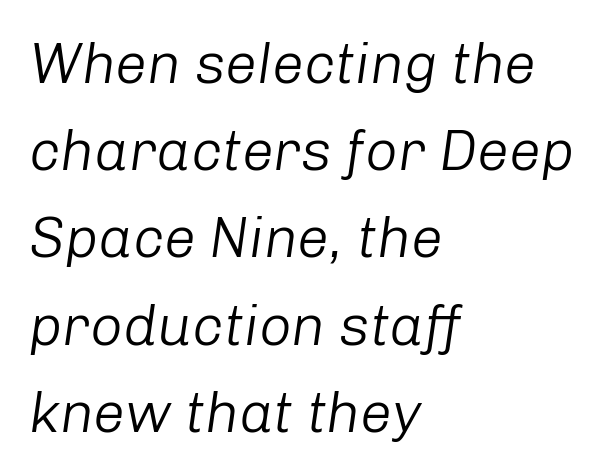
Q: Is the text bold? A: No.
Q: Is the text italic (slanted)? A: Yes, it leans right by about 8 degrees.
Q: Is the text underlined? A: No.
Q: How is the paragraph aligned? A: Left-aligned.
Q: Is the spacing between letters normal or unusually wide? A: Normal.
Q: Is the spacing between lines tight, normal or loose? A: Normal.
Q: Width (condensed, normal, or wide)? A: Normal.
Q: Stroke contrast? A: Low.
Q: x-height? A: Medium.
Q: Monospaced? A: No.
